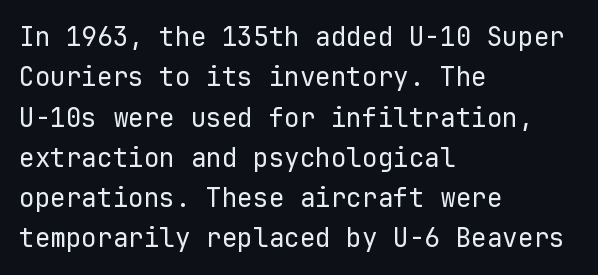
Check the space under the baseline: it is left empty. The type sits square on the baseline with zero lean. Line spacing here is normal. Casual observation: everything's shoved over to the left. Honestly, the letter spacing is just normal — you wouldn't notice it.
